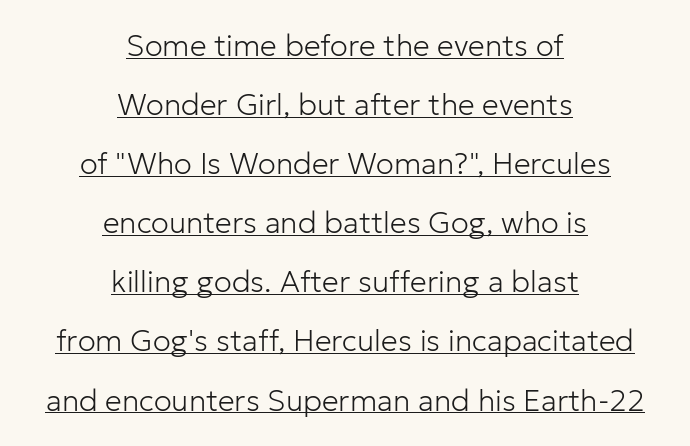
The strokes carry an ordinary text weight at most. The letters stand upright; this is a roman face. A typesetter would call this leading open, well beyond the default. The font family rendered here belongs to the sans-serif group. Looks like regular typesetting: each glyph gets only the width it needs.
